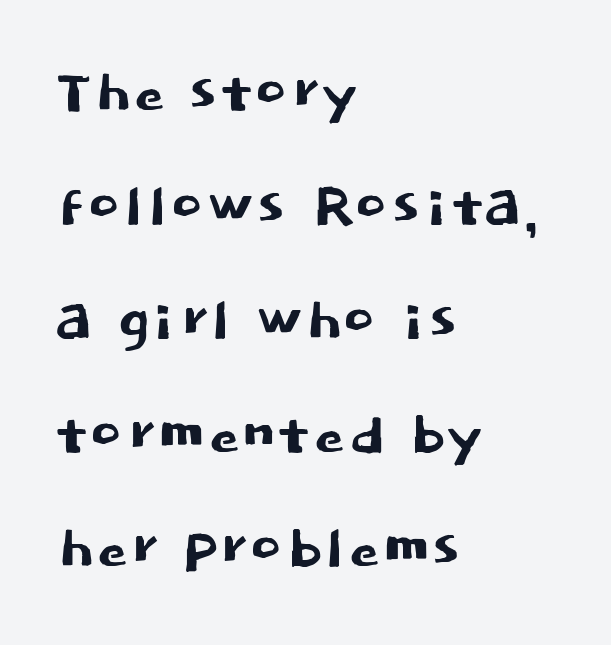
The image shows 78 px sans-serif type, upright; set left-aligned, normal line spacing (1.46x), normal letter spacing, not underlined; low stroke contrast and a large x-height.
